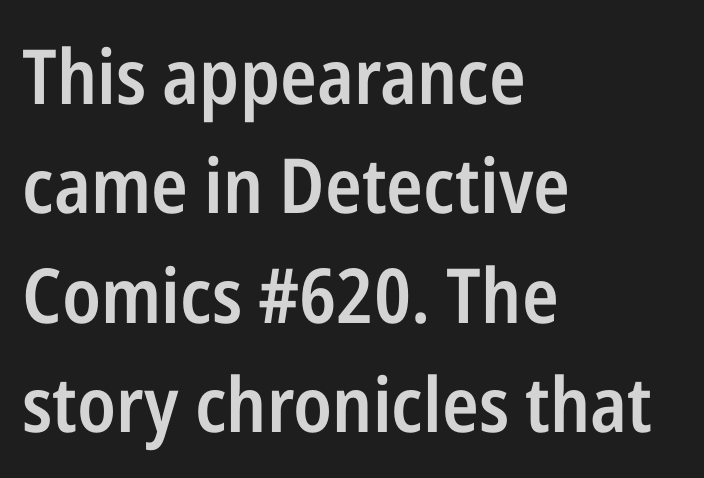
Q: Is the text bold? A: Semi-bold.
Q: Is the text italic (slanted)? A: No, it is upright.
Q: Is the typeface a serif or a sans-serif typeface? A: Sans-serif.
Q: Is the text underlined? A: No.
Q: How is the paragraph aligned? A: Left-aligned.
Q: Is the spacing between letters normal or unusually wide? A: Normal.
Q: Is the spacing between lines tight, normal or loose? A: Normal.
Q: Width (condensed, normal, or wide)? A: Condensed.
Q: Stroke contrast? A: Low.
Q: x-height? A: Medium.
Q: Monospaced? A: No.
